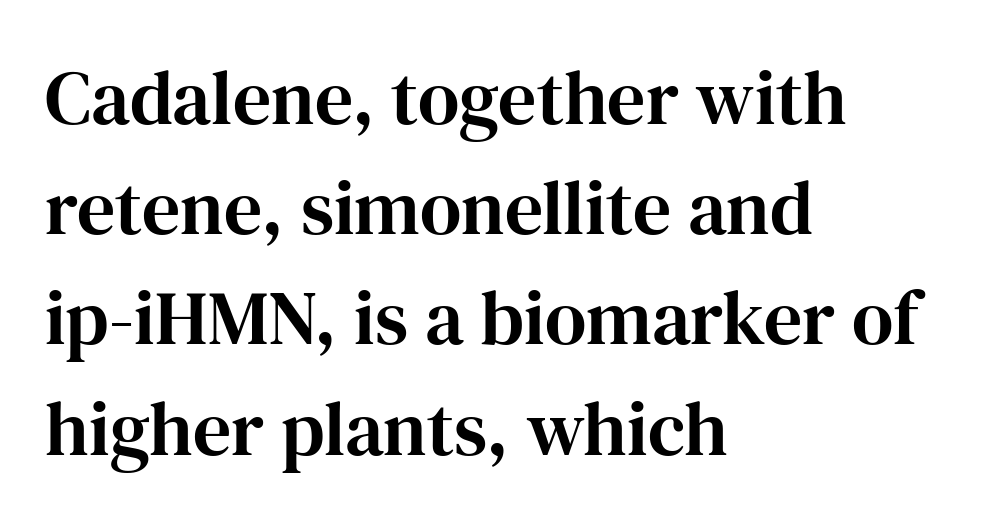
Q: Is the text italic (slanted)? A: No, it is upright.
Q: Is the typeface a serif or a sans-serif typeface? A: Serif.
Q: Is the text underlined? A: No.
Q: How is the paragraph aligned? A: Left-aligned.
Q: Is the spacing between letters normal or unusually wide? A: Normal.
Q: Is the spacing between lines tight, normal or loose? A: Normal.
Q: Width (condensed, normal, or wide)? A: Normal.
Q: Stroke contrast? A: High.
Q: x-height? A: Medium.
Q: Monospaced? A: No.
